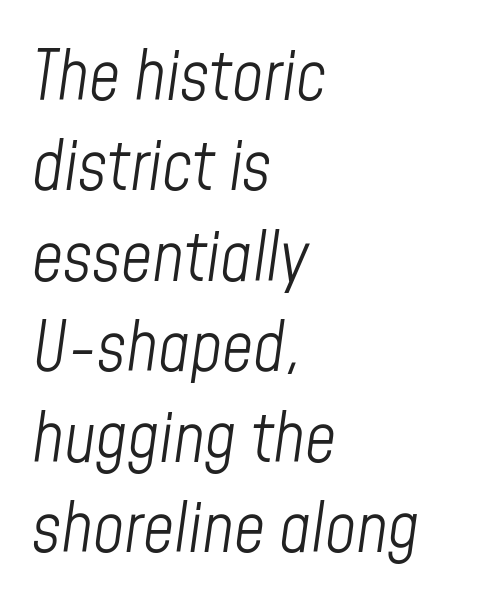
Q: Is the text bold? A: No.
Q: Is the text italic (slanted)? A: Yes, it leans right by about 8 degrees.
Q: Is the text underlined? A: No.
Q: How is the paragraph aligned? A: Left-aligned.
Q: Is the spacing between letters normal or unusually wide? A: Normal.
Q: Is the spacing between lines tight, normal or loose? A: Normal.
Q: Width (condensed, normal, or wide)? A: Condensed.
Q: Stroke contrast? A: Low.
Q: x-height? A: Medium.
Q: Monospaced? A: No.
